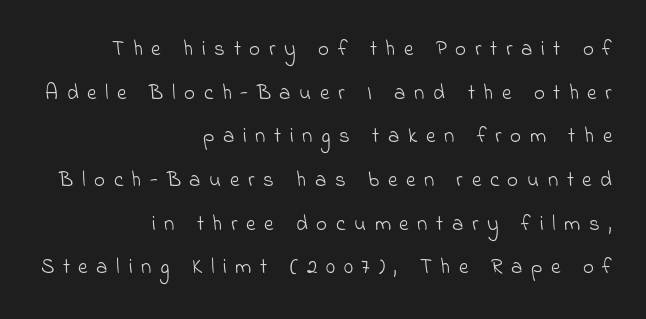
{"bold": "no", "underline": "no", "align": "right", "line_spacing": "loose", "line_spacing_ratio": 2.08, "letter_spacing": "wide", "letter_spacing_em": 0.41, "glyph_px": 21}
